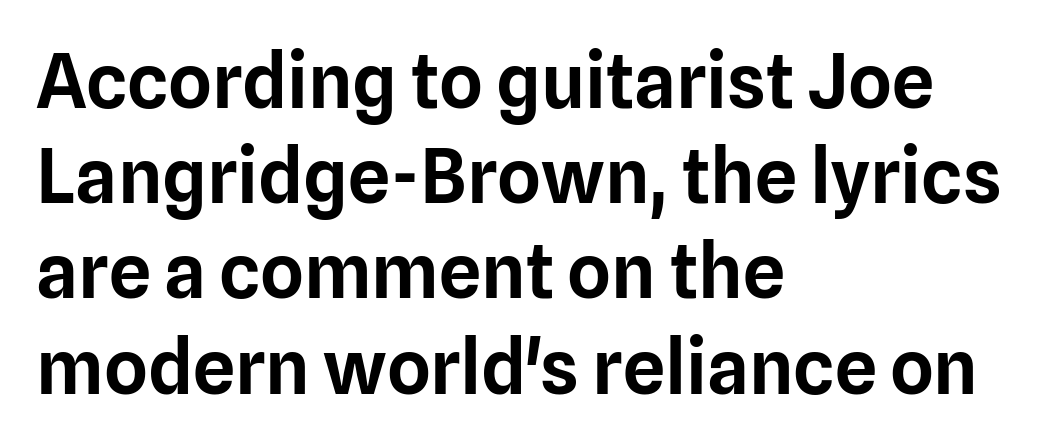
Q: Is the text italic (slanted)? A: No, it is upright.
Q: Is the typeface a serif or a sans-serif typeface? A: Sans-serif.
Q: Is the text underlined? A: No.
Q: How is the paragraph aligned? A: Left-aligned.
Q: Is the spacing between letters normal or unusually wide? A: Normal.
Q: Is the spacing between lines tight, normal or loose? A: Normal.
Q: Width (condensed, normal, or wide)? A: Normal.
Q: Stroke contrast? A: Low.
Q: x-height? A: Medium.
Q: Monospaced? A: No.
